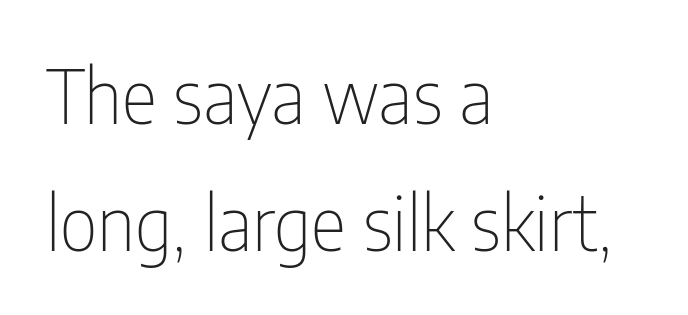
{"serif": "no", "italic": "no", "bold": "no", "weight": "thin", "width": "condensed", "stroke_contrast": "low", "x_height": "medium", "monospaced": "no", "underline": "no", "align": "left", "line_spacing": "normal", "line_spacing_ratio": 1.7, "letter_spacing": "normal", "letter_spacing_em": 0.0, "glyph_px": 75}
